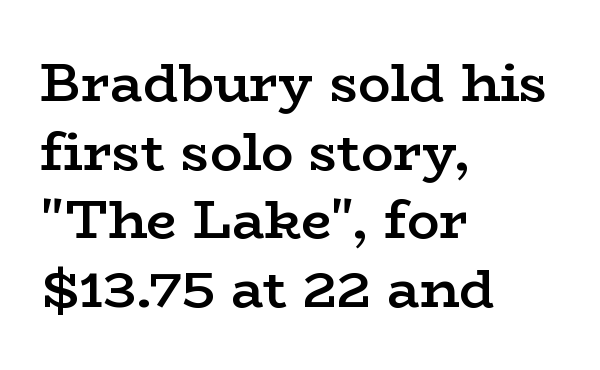
Q: Is the text bold? A: Semi-bold.
Q: Is the text italic (slanted)? A: No, it is upright.
Q: Is the typeface a serif or a sans-serif typeface? A: Serif.
Q: Is the text underlined? A: No.
Q: How is the paragraph aligned? A: Left-aligned.
Q: Is the spacing between letters normal or unusually wide? A: Normal.
Q: Is the spacing between lines tight, normal or loose? A: Normal.
Q: Width (condensed, normal, or wide)? A: Wide.
Q: Stroke contrast? A: Low.
Q: x-height? A: Medium.
Q: Monospaced? A: No.
